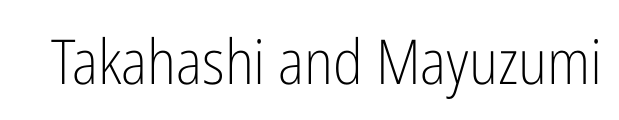
Characters remain perfectly vertical along every line. Caption: face not bold, strokes unweighted. Descender tails drop into unmarked territory. Students, note that the glyphs here touch the page at normal intervals. Each letter keeps its own natural width here, so spacing adapts to shape. Typographically, this falls in the sans-serif category.
